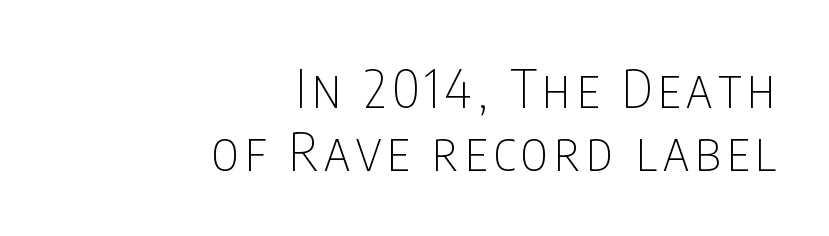
The image shows 53 px thin, condensed sans-serif type, upright; set right-aligned, line spacing 1.18x, not underlined; low stroke contrast and a large x-height.
